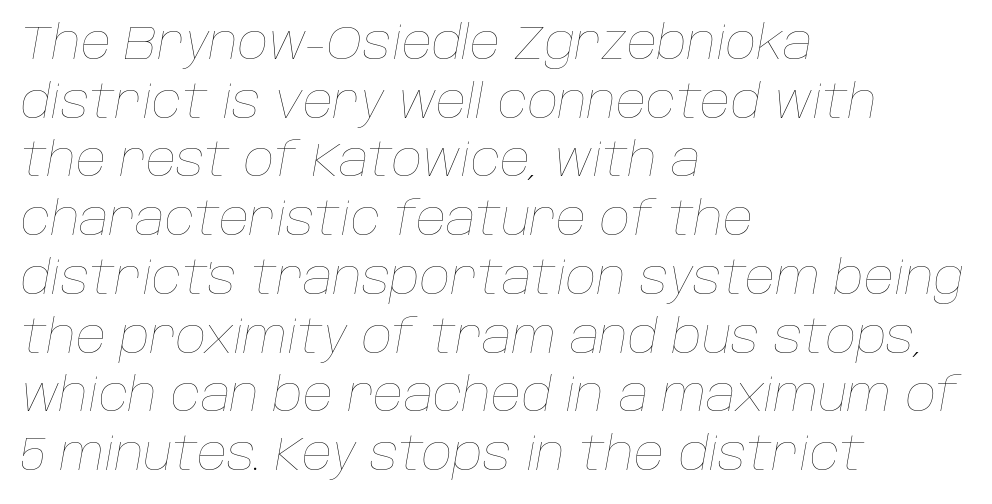
{"italic": "yes", "lean": "right", "slant_degrees": 10, "bold": "no", "weight": "thin", "width": "normal", "stroke_contrast": "low", "x_height": "large", "monospaced": "no", "underline": "no", "align": "left", "line_spacing": "normal", "line_spacing_ratio": 1.25, "letter_spacing": "normal", "letter_spacing_em": 0.0, "glyph_px": 47}
